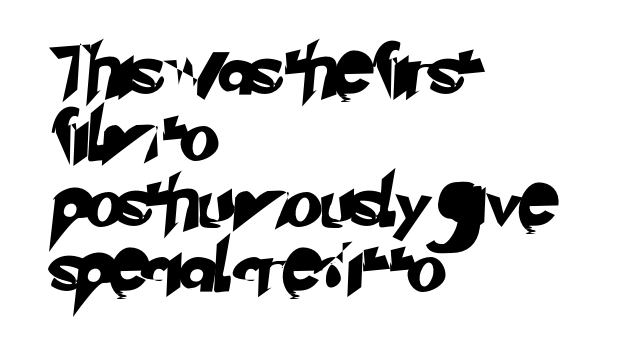
Q: Is the typeface a serif or a sans-serif typeface? A: Sans-serif.
Q: Is the text underlined? A: No.
Q: How is the paragraph aligned? A: Left-aligned.
Q: Is the spacing between letters normal or unusually wide? A: Normal.
Q: Is the spacing between lines tight, normal or loose? A: Normal.
Q: Width (condensed, normal, or wide)? A: Normal.
Q: Stroke contrast? A: Low.
Q: x-height? A: Small.
Q: Monospaced? A: No.
